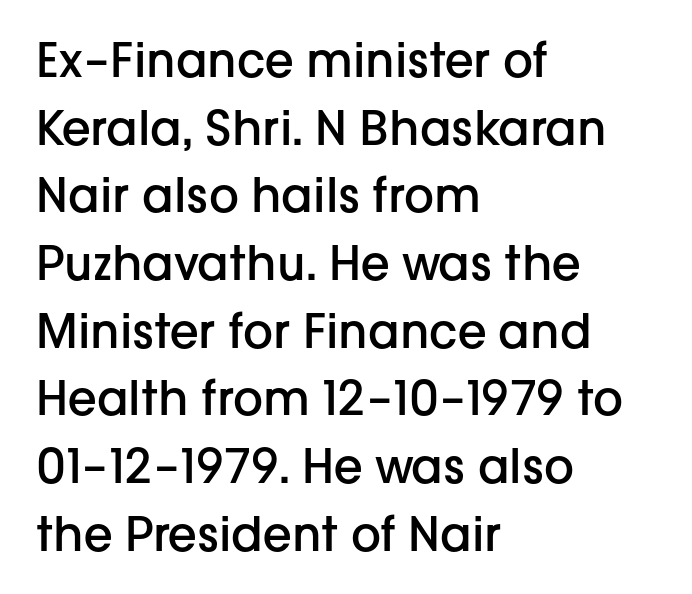
Q: Is the text bold? A: Semi-bold.
Q: Is the text italic (slanted)? A: No, it is upright.
Q: Is the typeface a serif or a sans-serif typeface? A: Sans-serif.
Q: Is the text underlined? A: No.
Q: How is the paragraph aligned? A: Left-aligned.
Q: Is the spacing between letters normal or unusually wide? A: Normal.
Q: Is the spacing between lines tight, normal or loose? A: Normal.
Q: Width (condensed, normal, or wide)? A: Normal.
Q: Stroke contrast? A: Low.
Q: x-height? A: Medium.
Q: Monospaced? A: No.
